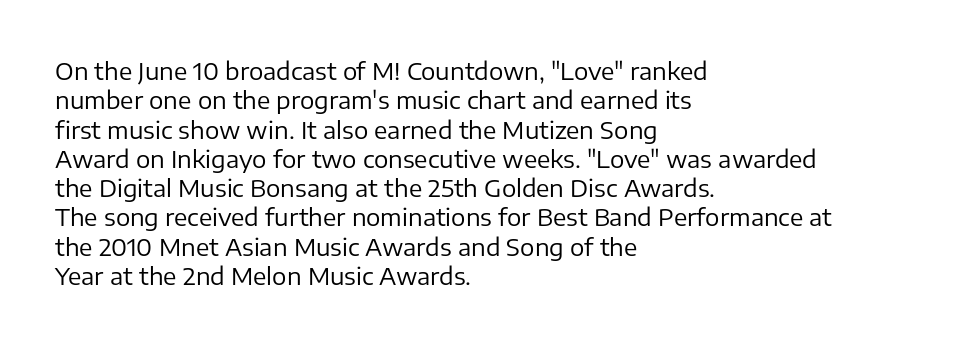
Q: Is the text bold? A: No.
Q: Is the text italic (slanted)? A: No, it is upright.
Q: Is the text underlined? A: No.
Q: How is the paragraph aligned? A: Left-aligned.
Q: Is the spacing between letters normal or unusually wide? A: Normal.
